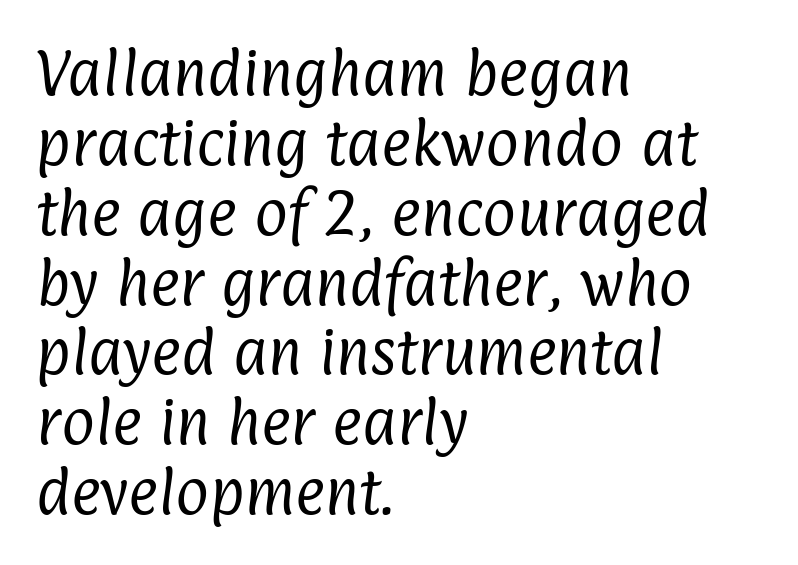
{"serif": "no", "bold": "no", "weight": "regular", "width": "condensed", "stroke_contrast": "low", "x_height": "medium", "monospaced": "no", "underline": "no", "align": "left", "line_spacing": "normal", "line_spacing_ratio": 1.37, "letter_spacing": "normal", "letter_spacing_em": 0.0, "glyph_px": 51}
